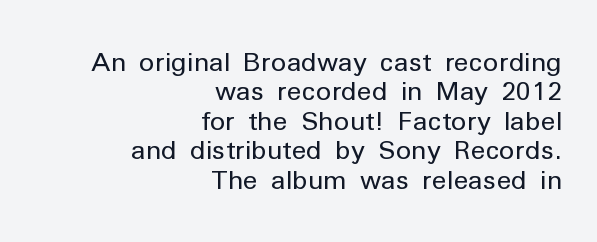
Q: Is the text bold? A: No.
Q: Is the text italic (slanted)? A: No, it is upright.
Q: Is the text underlined? A: No.
Q: How is the paragraph aligned? A: Right-aligned.
Q: Is the spacing between letters normal or unusually wide? A: Normal.
Q: Is the spacing between lines tight, normal or loose? A: Tight.
